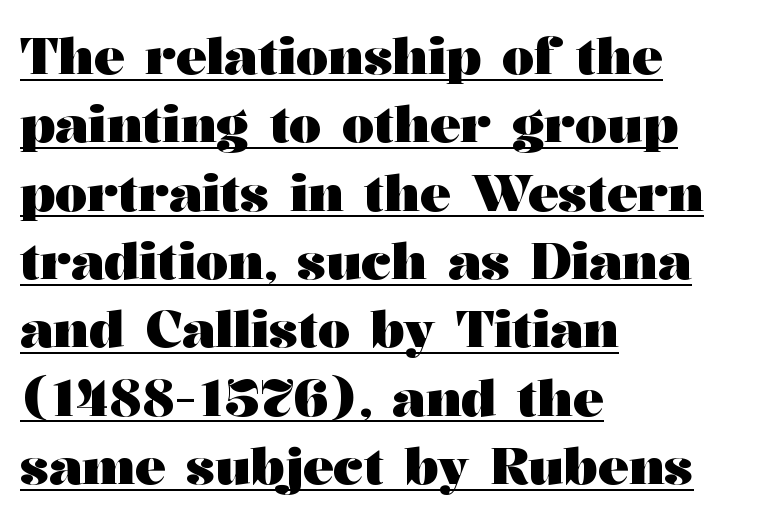
{"serif": "yes", "italic": "no", "bold": "yes", "weight": "heavy", "width": "wide", "stroke_contrast": "medium", "x_height": "medium", "monospaced": "no", "underline": "yes", "align": "left", "line_spacing": "normal", "line_spacing_ratio": 1.34, "letter_spacing": "normal", "letter_spacing_em": 0.0, "glyph_px": 51}
